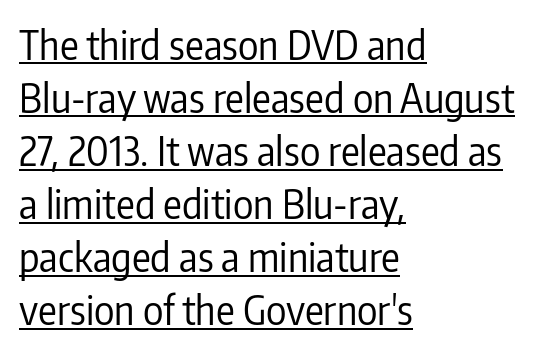
The lines are quadded left. Weight: not bold — regular or lighter. The words here are underlined. Is there much room between lines? A standard amount, neither cramped nor airy. The tracking reads as untouched default to a designer's eye.
